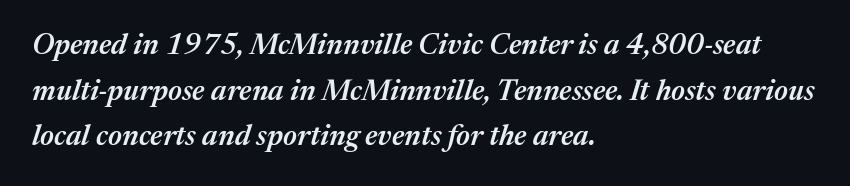
The image shows 29 px semibold type, italic (leaning right); set left-aligned, normal line spacing (1.57x), normal letter spacing, not underlined; medium stroke contrast and a medium x-height.
